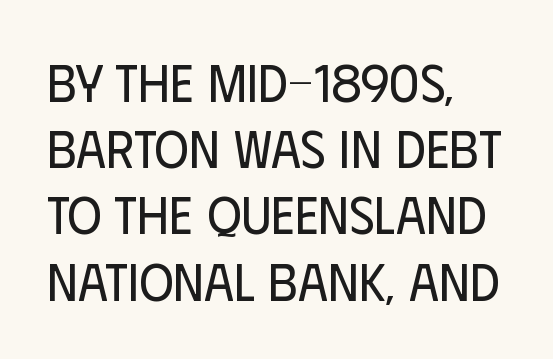
The image shows 53 px regular-weight, condensed sans-serif type, upright; set left-aligned, normal line spacing (1.25x), normal letter spacing, not underlined; low stroke contrast and a large x-height.
